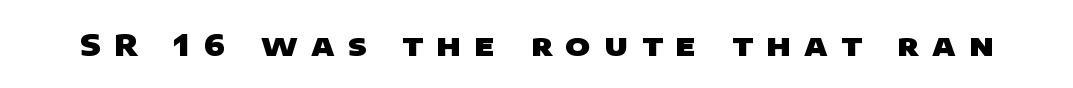
Q: Is the text bold? A: Yes.
Q: Is the typeface a serif or a sans-serif typeface? A: Sans-serif.
Q: Is the text underlined? A: No.
Q: Is the spacing between letters normal or unusually wide? A: Unusually wide.
Q: Width (condensed, normal, or wide)? A: Wide.
Q: Stroke contrast? A: Low.
Q: x-height? A: Large.
Q: Monospaced? A: No.
